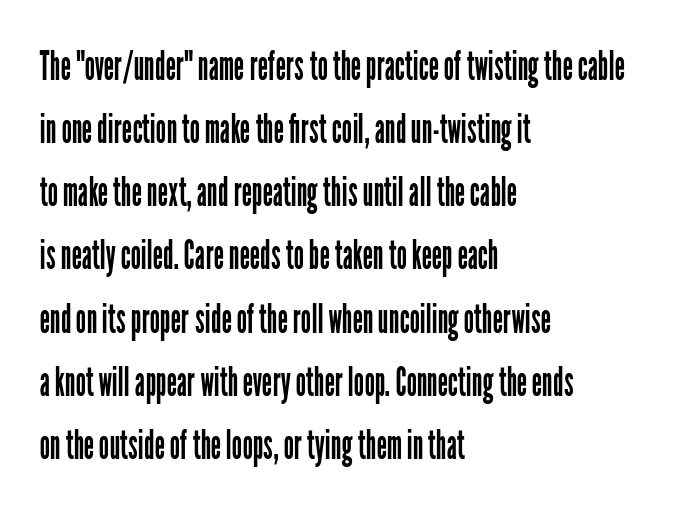
The image shows 41 px regular-weight, condensed sans-serif type, upright; set left-aligned, normal line spacing (1.54x), normal letter spacing, not underlined; low stroke contrast and a medium x-height.
